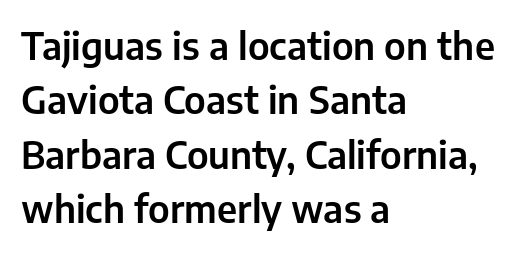
A roman cut, with each character standing at attention. Interline gaps are of average width in this sample. What kind of face is this? One without serifs — a sans. These lines are rendered in a variable-pitch font. Rule under the text: the space is simply empty.
